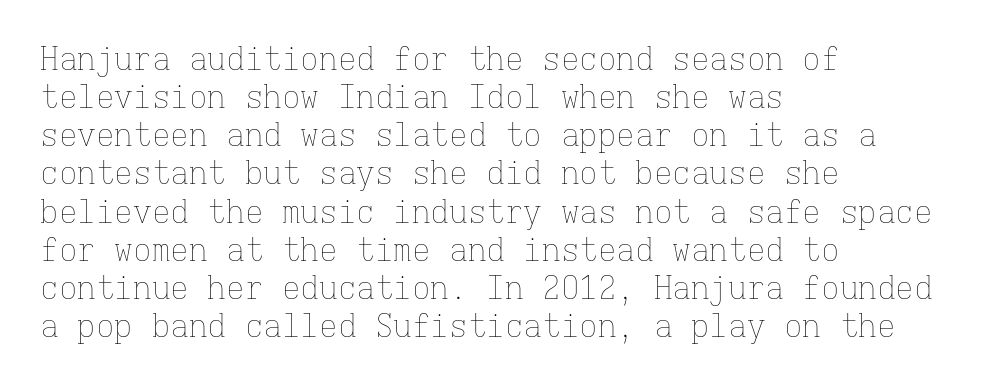
The image shows 31 px thin type, upright, monospaced; set left-aligned, line spacing 1.23x, normal letter spacing, not underlined; low stroke contrast and a medium x-height.
